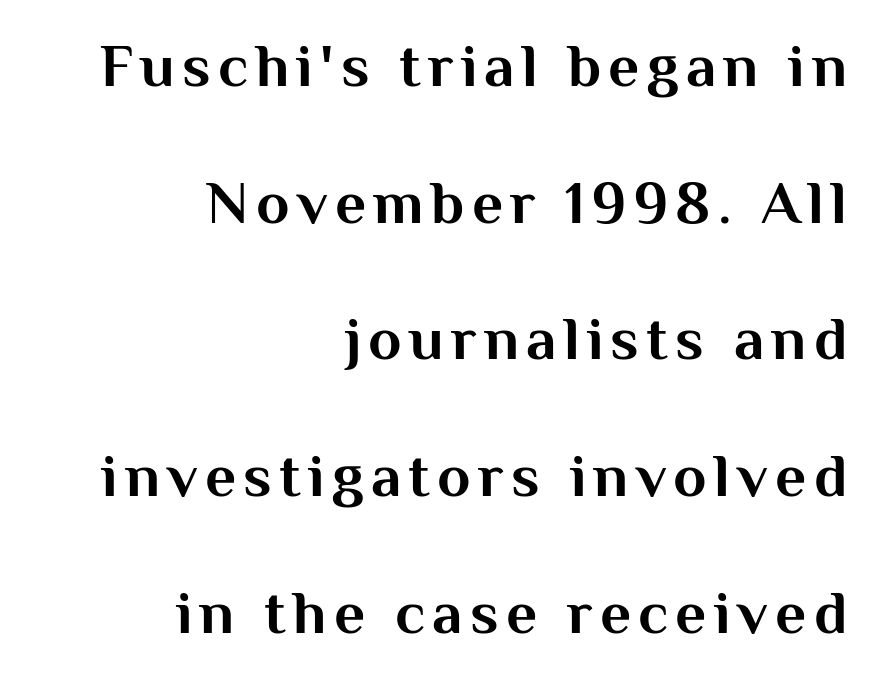
The image shows 61 px bold sans-serif type, upright; set right-aligned, loose line spacing (2.24x), not underlined; medium stroke contrast and a medium x-height.
